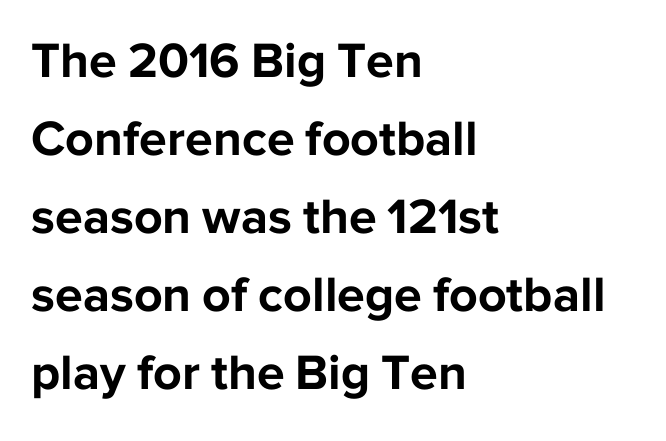
{"serif": "no", "italic": "no", "bold": "yes", "weight": "bold", "width": "normal", "stroke_contrast": "low", "x_height": "medium", "monospaced": "no", "underline": "no", "align": "left", "line_spacing": "normal", "line_spacing_ratio": 1.56, "letter_spacing": "normal", "letter_spacing_em": 0.0, "glyph_px": 50}
